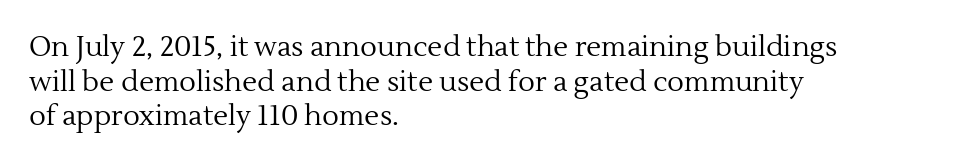
Quick note: not italic, upright. The foot of each line stays bare and open. Observe the ordinary spacing: letters are neighbours, not strangers. Proportional: the letters do not fall into vertical columns. The face used here is seriffed, in the tradition of book romans.
